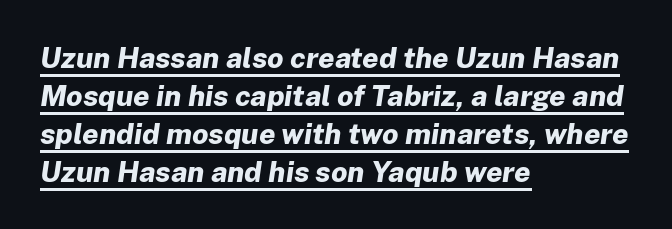
The string is rendered with underlining switched on. Words appear dense and cohesive because spacing is normal. Varying glyph widths throughout — classic text-font behaviour. The text block is weighted toward the left margin, trailing off unevenly rightward.
